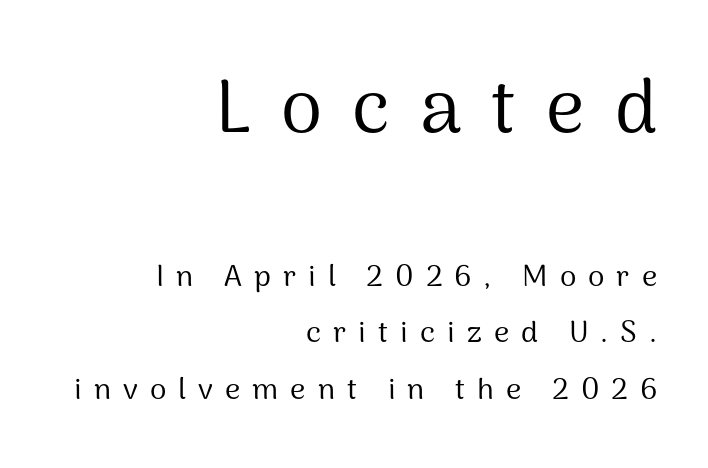
The image shows 75 px regular-weight sans-serif type, upright; set right-aligned, line spacing 1.89x, unusually wide letter spacing (+0.4 em), not underlined; the first (top) block is 2.5x larger; medium stroke contrast and a medium x-height.
